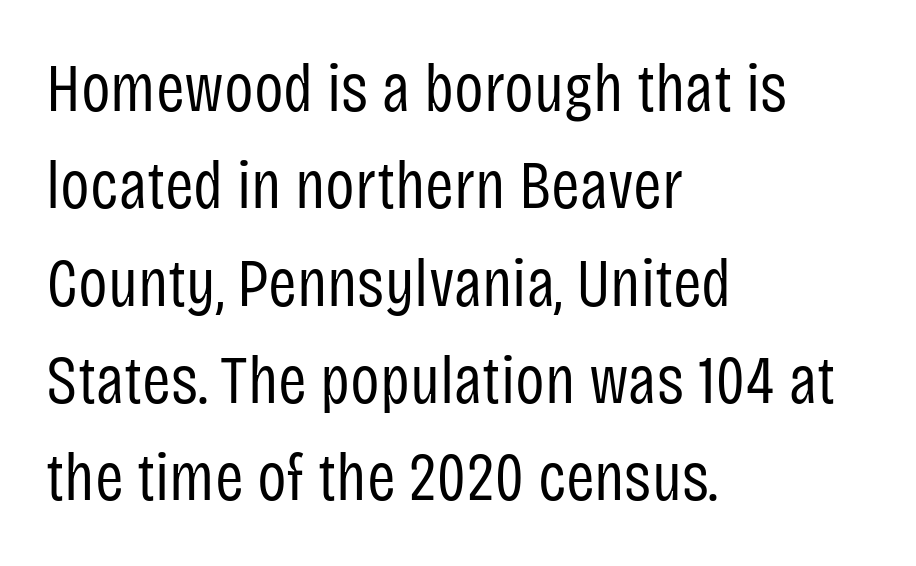
{"serif": "no", "italic": "no", "bold": "no", "weight": "regular", "width": "condensed", "stroke_contrast": "low", "x_height": "large", "monospaced": "no", "underline": "no", "align": "left", "line_spacing": "normal", "line_spacing_ratio": 1.41, "letter_spacing": "normal", "letter_spacing_em": 0.0, "glyph_px": 69}
